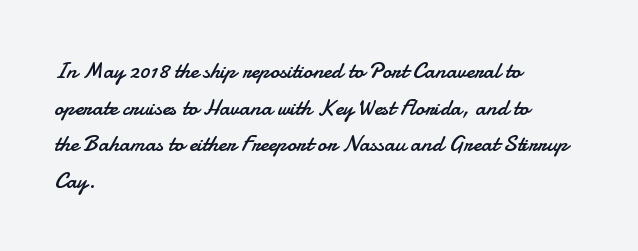
The image shows 23 px text type; set left-aligned, normal line spacing (1.59x), normal letter spacing, not underlined.
